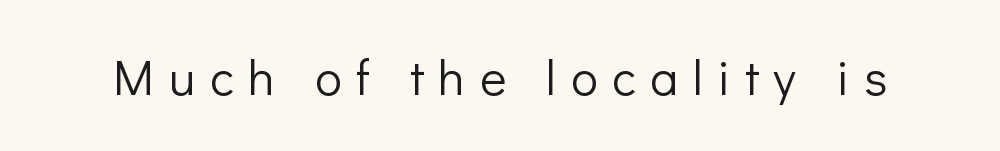
A quiet, ordinary-to-light weight characterises the typeface. The rendering inserts visible extra space after every character. Lines of text with bare space underneath. The rendering uses natural spacing where letterforms have individual widths. The lettering stays uniformly vertical, giving the passage a roman look. Is this a sans? Yes — the strokes have no serifs.
